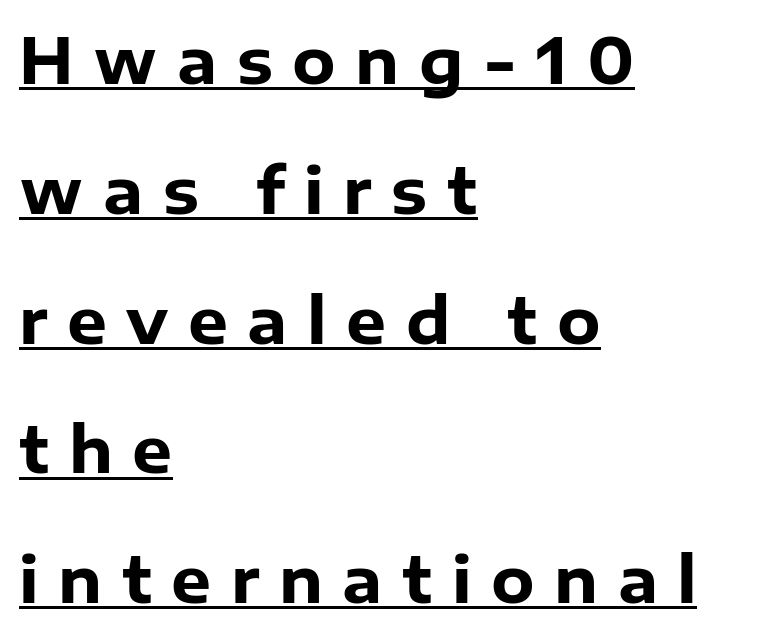
{"serif": "no", "italic": "no", "bold": "yes", "weight": "heavy", "width": "normal", "stroke_contrast": "low", "x_height": "medium", "monospaced": "no", "underline": "yes", "align": "left", "line_spacing": "loose", "line_spacing_ratio": 2.06, "letter_spacing": "wide", "letter_spacing_em": 0.31, "glyph_px": 63}
